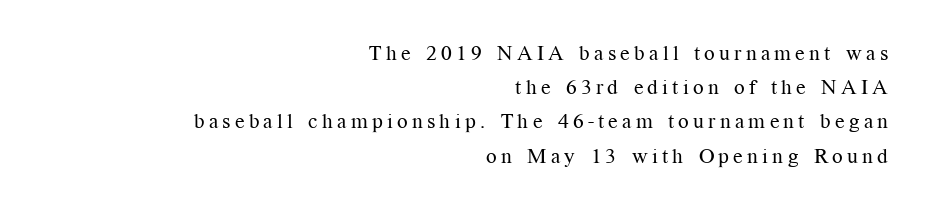
The setting favours the right margin, as signatures and pull-quotes sometimes do. There is plenty of visible air inserted between adjacent glyphs. How would I describe the line gaps? Plain and ordinary. The baseline area is clear. No italicization has been applied; the sample stays upright. Compared with a typical body face, this is equally light or lighter still.
